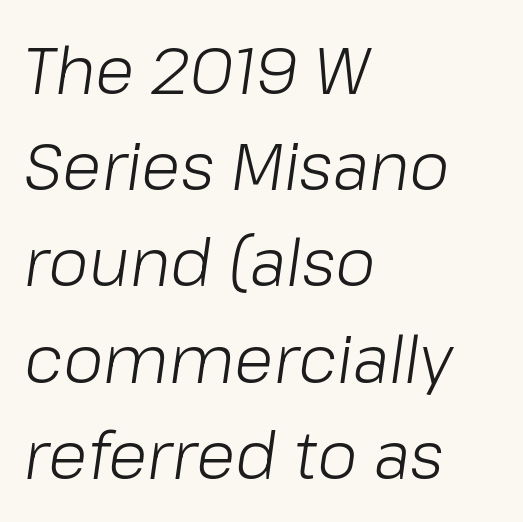
The vertical gap from one line to the next is medium. Underlining? Definitely not there. The rendering uses natural spacing where letterforms have individual widths. Rendered with sloped, italic letterforms. Does extra space separate the letters? No, they use regular spacing. Leftover space on each line is placed entirely after the last word.
